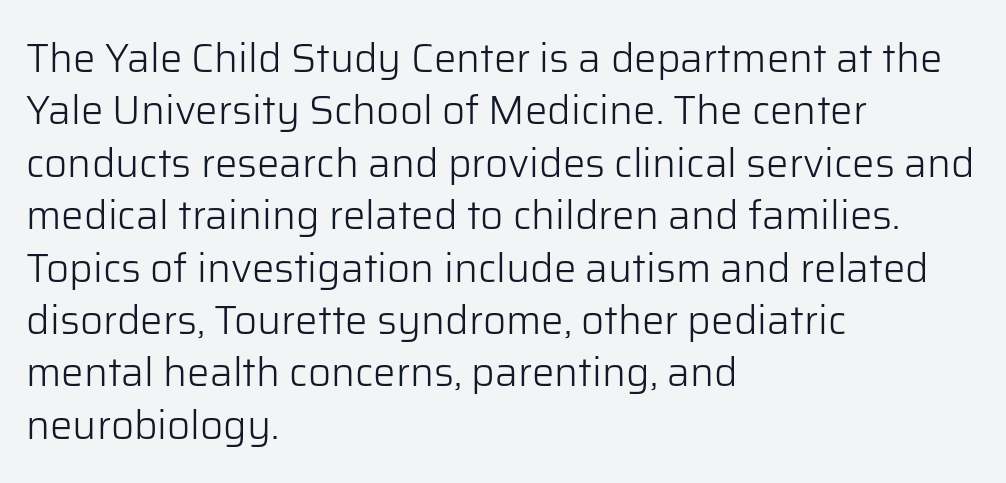
The image shows 40 px light sans-serif type, upright; set left-aligned, normal line spacing (1.31x), normal letter spacing, not underlined; low stroke contrast and a medium x-height.
